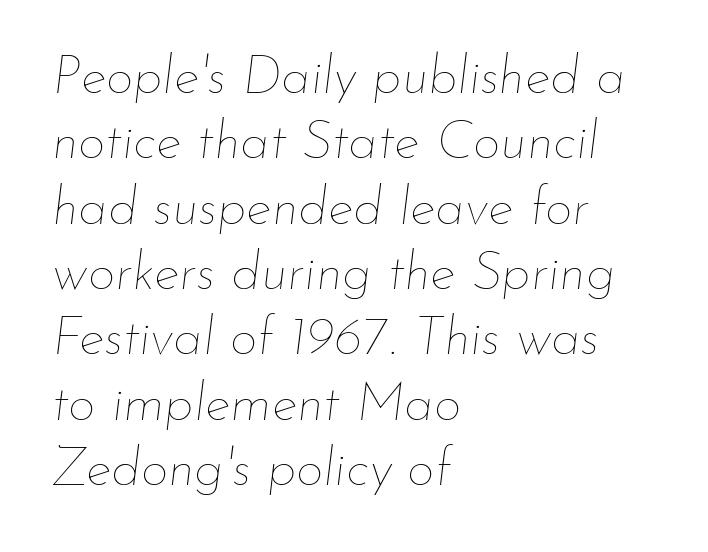
{"italic": "yes", "lean": "right", "slant_degrees": 7, "bold": "no", "weight": "thin", "width": "normal", "stroke_contrast": "low", "x_height": "small", "monospaced": "no", "underline": "no", "align": "left", "line_spacing_ratio": 1.21, "letter_spacing": "normal", "letter_spacing_em": 0.0, "glyph_px": 54}
